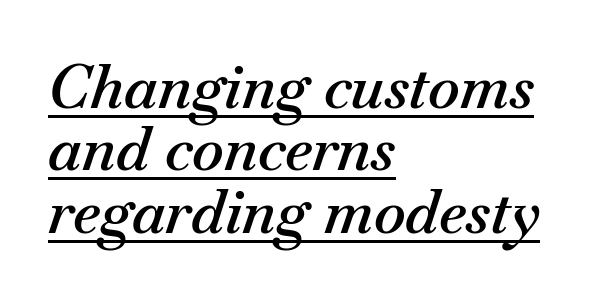
{"italic": "yes", "lean": "right", "slant_degrees": 18, "bold": "semi", "weight": "semibold", "width": "normal", "stroke_contrast": "medium", "x_height": "small", "monospaced": "no", "underline": "yes", "align": "left", "line_spacing": "tight", "line_spacing_ratio": 1.04, "letter_spacing": "normal", "letter_spacing_em": 0.0, "glyph_px": 60}
